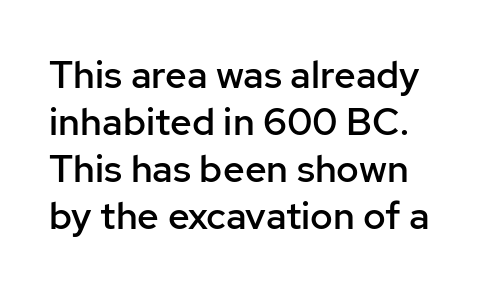
Check where the strokes stop: nothing finishes them off — pure sans. Lines of text with bare space underneath. Does the lettering tilt? It doesn't — this is upright. Do the characters align in a grid? No, the font is proportional.
